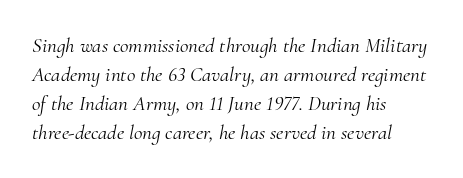
Q: Is the text bold? A: No.
Q: Is the text italic (slanted)? A: Yes, it leans right by about 10 degrees.
Q: Is the text underlined? A: No.
Q: How is the paragraph aligned? A: Left-aligned.
Q: Is the spacing between letters normal or unusually wide? A: Normal.
Q: Is the spacing between lines tight, normal or loose? A: Normal.
